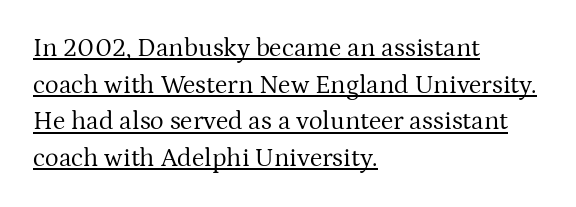
Q: Is the text bold? A: No.
Q: Is the text italic (slanted)? A: No, it is upright.
Q: Is the text underlined? A: Yes.
Q: How is the paragraph aligned? A: Left-aligned.
Q: Is the spacing between letters normal or unusually wide? A: Normal.
Q: Is the spacing between lines tight, normal or loose? A: Normal.
